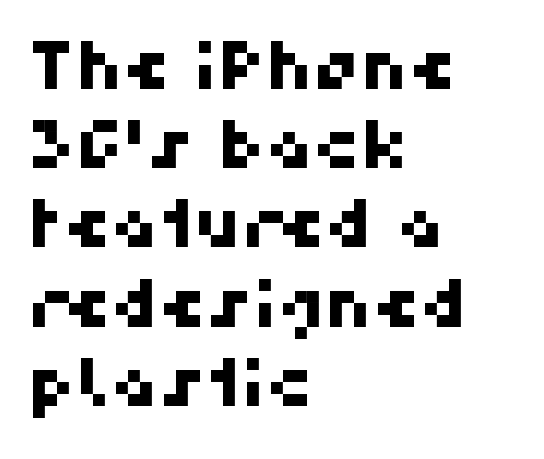
The horizontal fit of the characters is conventional and even. The glyphs are unaccompanied by any horizontal stroke below them. Font category for this specimen: sans-serif. These lines are rendered in a variable-pitch font.
